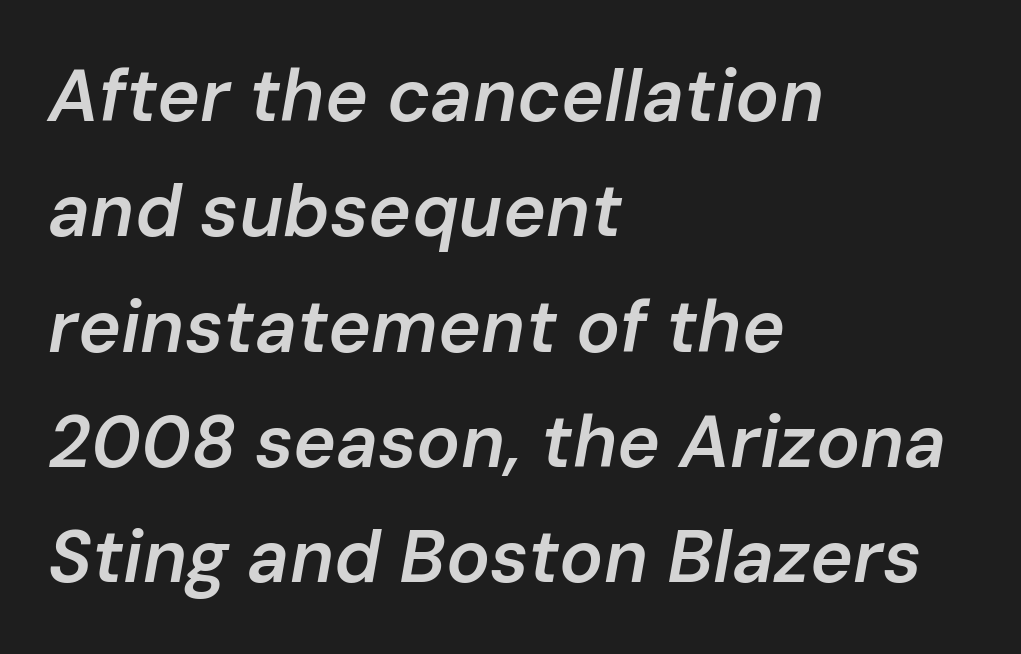
The glyphs look as if they've been sheared to an angle. Beneath every word, the page is bare. A bit beefed up — I'd call it semibold rather than bold. Horizontally, the lines are justified to the leading edge only. The letters advance in unequal steps, a hallmark of proportional type.
